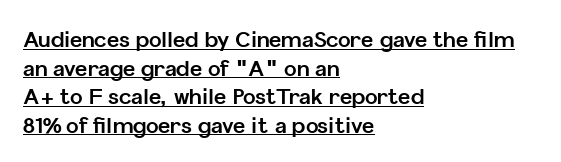
{"italic": "no", "bold": "yes", "underline": "yes", "align": "left", "line_spacing": "normal", "line_spacing_ratio": 1.36, "letter_spacing": "normal", "letter_spacing_em": 0.0, "glyph_px": 21}
